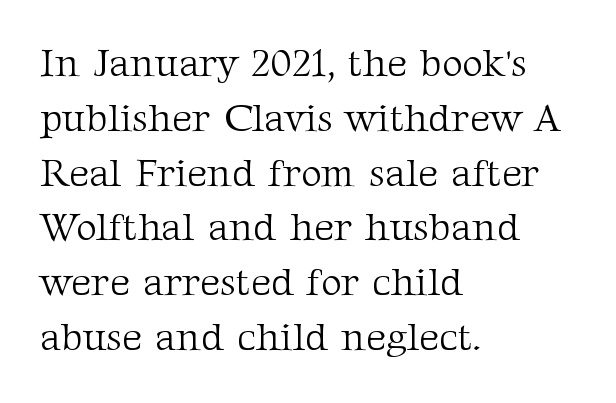
How would I describe the line gaps? Plain and ordinary. Style check: upright. The glyphs are unaccompanied by any horizontal stroke below them. The passage shown is typeset with a serif family. The horizontal fit of the characters is conventional and even. On a weight scale, this lands at 450 or below.
